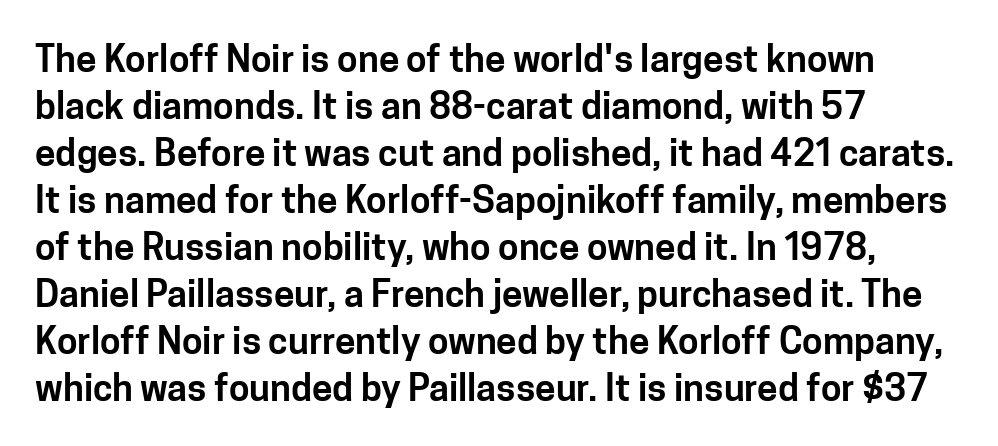
The image shows 37 px sans-serif type, upright; set left-aligned, normal line spacing (1.27x), normal letter spacing, not underlined; low stroke contrast and a medium x-height.
